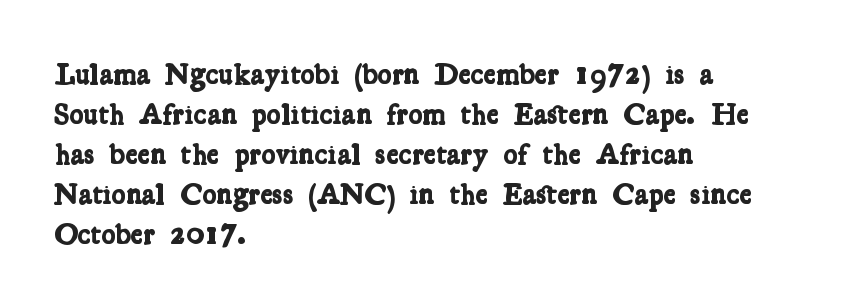
The image shows 30 px bold, condensed serif type; set left-aligned, normal line spacing (1.33x), normal letter spacing, not underlined; low stroke contrast and a medium x-height.
